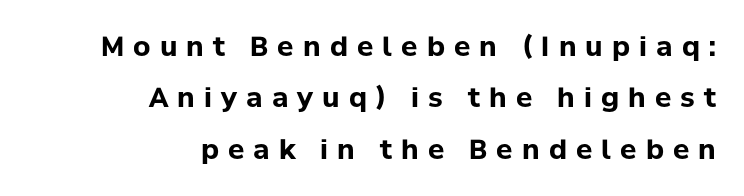
Q: Is the text bold? A: Yes.
Q: Is the text italic (slanted)? A: No, it is upright.
Q: Is the text underlined? A: No.
Q: How is the paragraph aligned? A: Right-aligned.
Q: Is the spacing between letters normal or unusually wide? A: Unusually wide.
Q: Is the spacing between lines tight, normal or loose? A: Loose.
